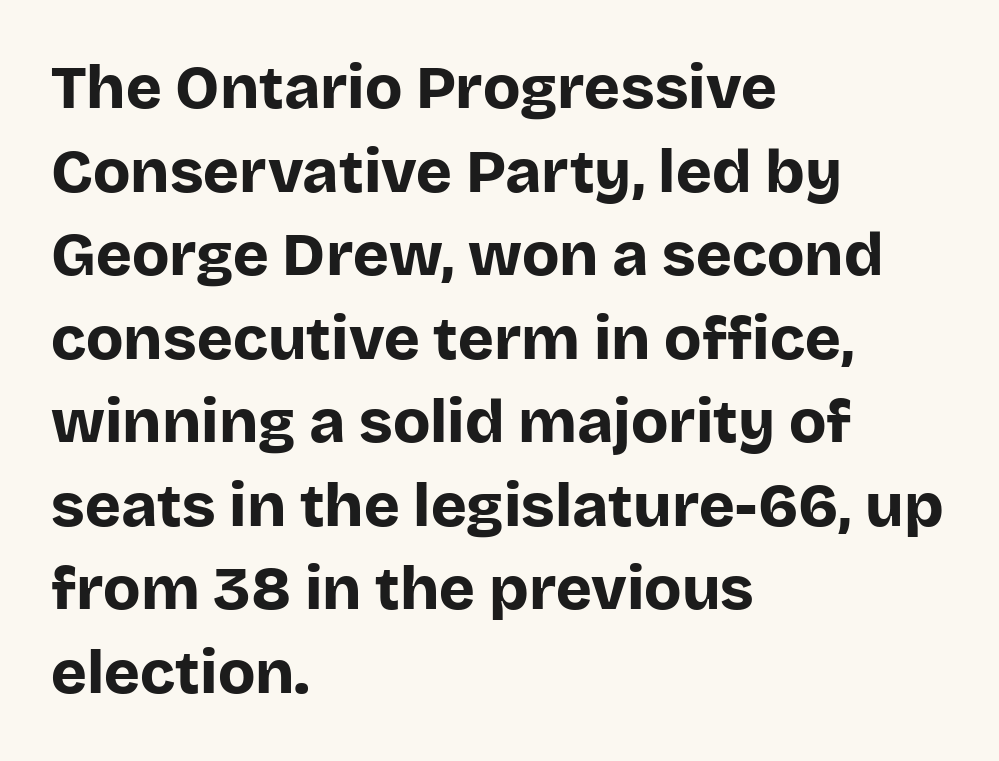
Q: Is the text bold? A: Yes.
Q: Is the text italic (slanted)? A: No, it is upright.
Q: Is the typeface a serif or a sans-serif typeface? A: Sans-serif.
Q: Is the text underlined? A: No.
Q: How is the paragraph aligned? A: Left-aligned.
Q: Is the spacing between letters normal or unusually wide? A: Normal.
Q: Is the spacing between lines tight, normal or loose? A: Normal.
Q: Width (condensed, normal, or wide)? A: Normal.
Q: Stroke contrast? A: Low.
Q: x-height? A: Large.
Q: Monospaced? A: No.
